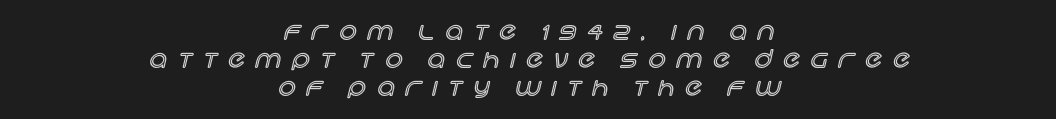
The typesetter chose a symmetrical, centered arrangement here. Decoration check: the copy has no underline. Observe the wide spacing: letters keep a clear distance from each other.
